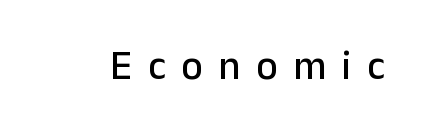
The image shows 41 px sans-serif type, upright; set unusually wide letter spacing (+0.38 em), not underlined; low stroke contrast and a medium x-height.
